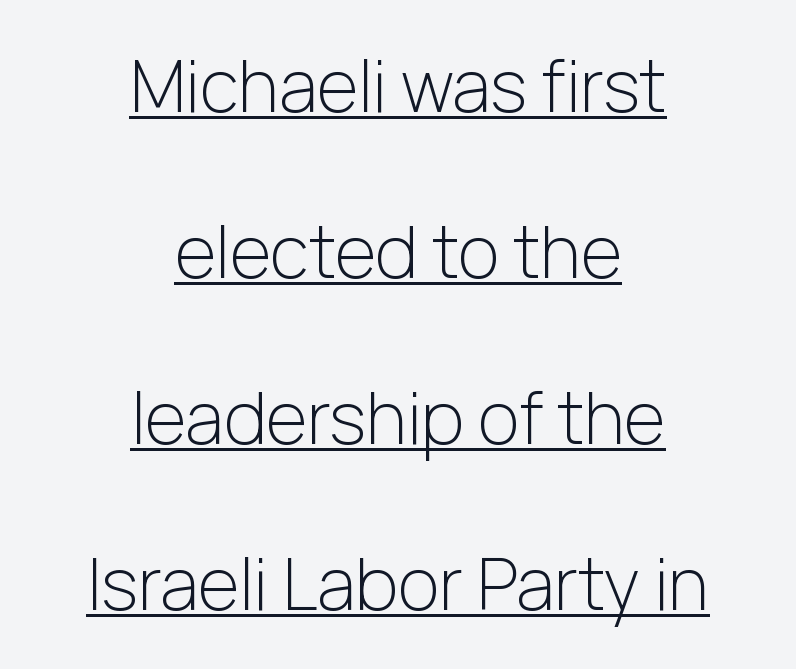
{"serif": "no", "italic": "no", "bold": "no", "weight": "light", "width": "normal", "stroke_contrast": "low", "x_height": "medium", "monospaced": "no", "underline": "yes", "align": "center", "line_spacing": "loose", "line_spacing_ratio": 2.34, "letter_spacing": "normal", "letter_spacing_em": 0.0, "glyph_px": 71}
